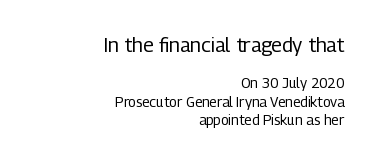
The baseline area is clear. Quick note: not italic, upright. Is the letter spacing exaggerated? No — it looks like the ordinary default. Two sizes are in play, and the larger belongs to the first block. The paragraph has a hard right edge and a soft left edge.
